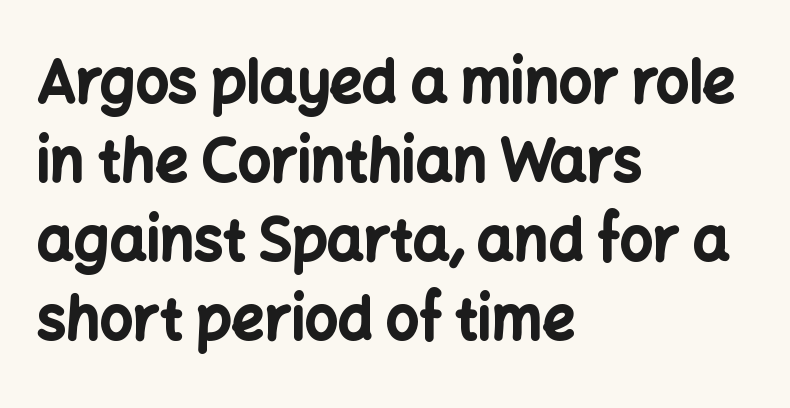
The image shows 58 px bold sans-serif type, upright; set left-aligned, normal line spacing (1.36x), normal letter spacing, not underlined; low stroke contrast and a medium x-height.
